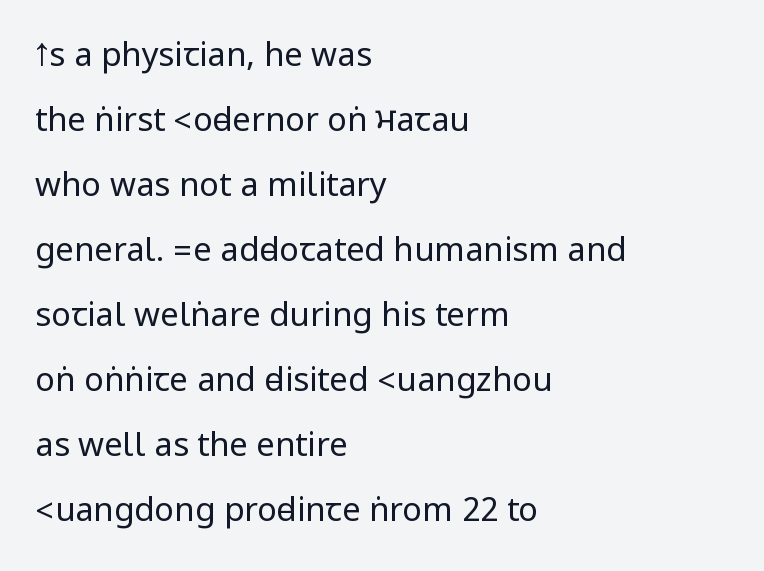
The image shows 33 px regular-weight, condensed sans-serif type, upright; set left-aligned, loose line spacing (1.97x), normal letter spacing, not underlined; low stroke contrast.
